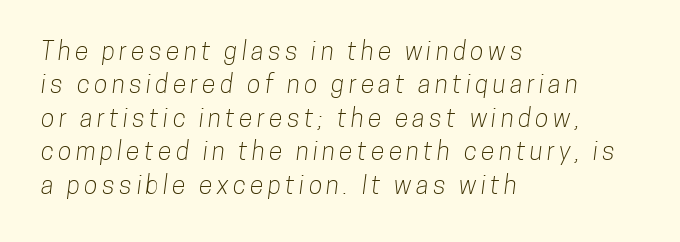
Q: Is the text underlined? A: No.
Q: How is the paragraph aligned? A: Left-aligned.
Q: Is the spacing between lines tight, normal or loose? A: Normal.
